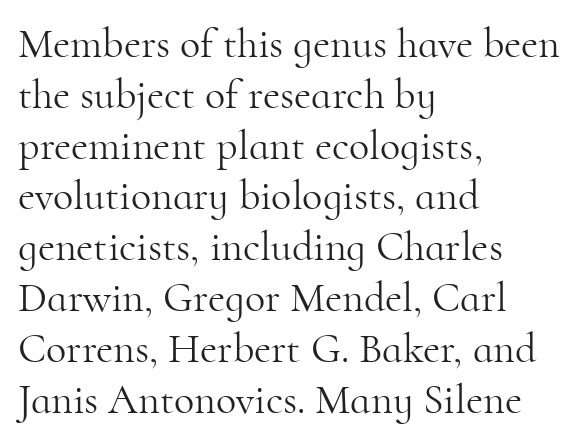
The image shows 42 px light serif type, upright; set left-aligned, line spacing 1.21x, normal letter spacing, not underlined; high stroke contrast and a small x-height.
